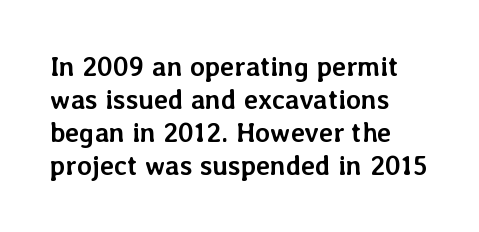
Words float on clear page, feet unadorned. Does the lettering tilt? It doesn't — this is upright. Visually the block forms a straight wall on the left and a jagged coastline on the right. These words are printed bold, with thick strokes throughout. Characters follow at the spacing the type designer built in.
